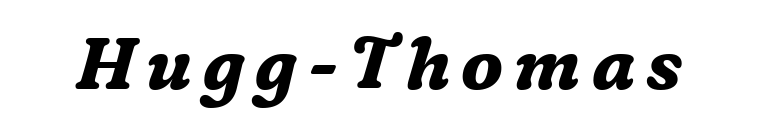
Bare-footed words on every line. Strokes here are thick enough to call this a true bold. Examine the stroke ends and you'll spot serifs. Think of a printed novel: that variable character pitch is what you see here.
